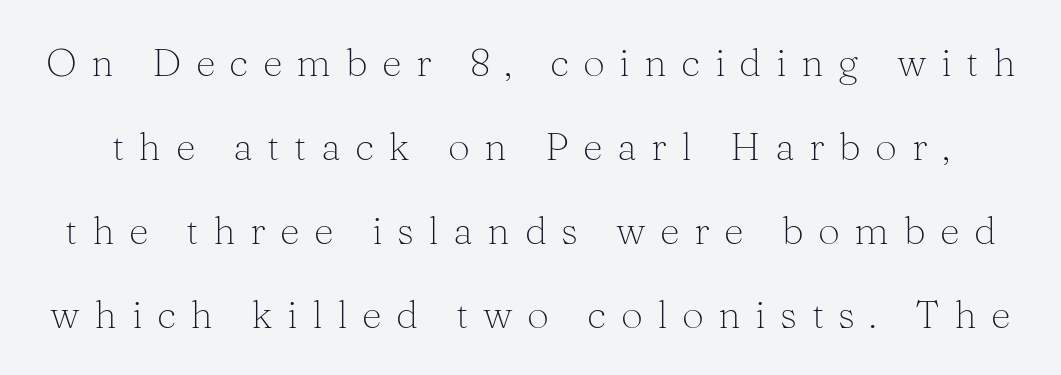
Just letters on the line, the space beneath them empty. You could only call the tracking loose — the letters float apart. Widely set lines give the paragraph a tall, airy silhouette. The weight would be labelled regular, book, light, or lighter still. The letters stand straight up with perfectly vertical stems. You could not count columns in this text — the font is proportionally spaced.
